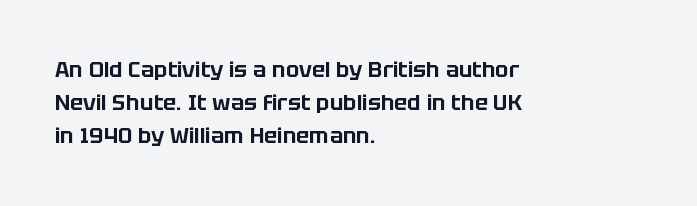
These lines keep a tight, regular rhythm from letter to letter. Vertical spacing — default. No word sits above an underline. The setting favours the left margin, as ordinary paragraphs usually do. The font's upright variant was chosen for this text.
